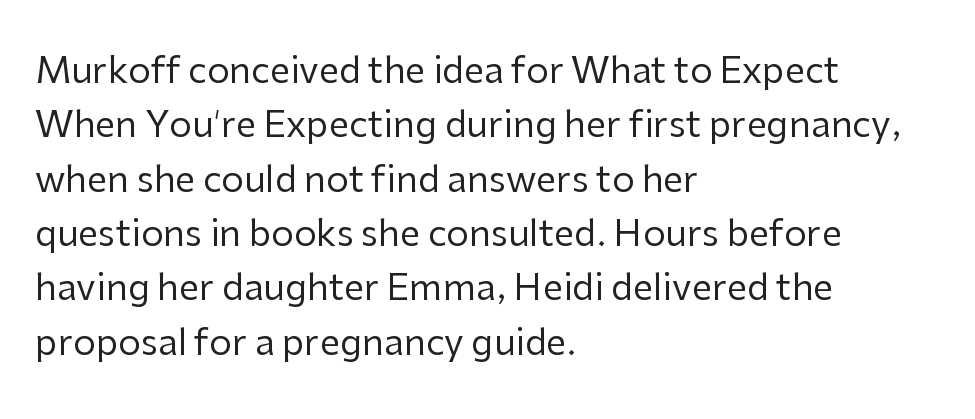
The image shows 36 px regular-weight sans-serif type, upright; set left-aligned, normal line spacing (1.51x), normal letter spacing, not underlined; low stroke contrast and a medium x-height.
